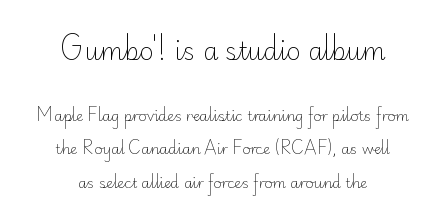
{"italic": "no", "bold": "no", "underline": "no", "align": "center", "line_spacing": "loose", "line_spacing_ratio": 2.4, "letter_spacing": "normal", "letter_spacing_em": 0.0, "larger_block": "first", "size_ratio": 1.71, "glyph_px": 24}
